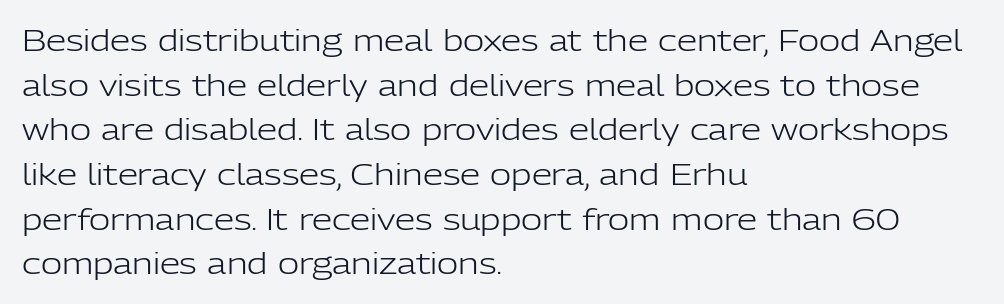
The image shows 29 px light sans-serif type, upright; set left-aligned, normal line spacing (1.54x), normal letter spacing, not underlined; low stroke contrast and a medium x-height.
